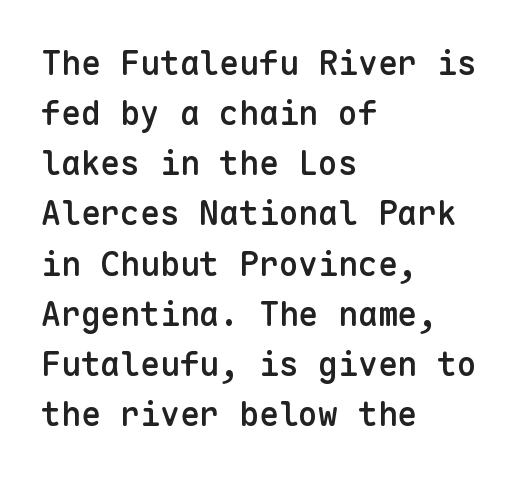
{"serif": "no", "italic": "no", "bold": "semi", "weight": "semibold", "width": "normal", "stroke_contrast": "low", "x_height": "medium", "monospaced": "yes", "underline": "no", "align": "left", "line_spacing": "normal", "line_spacing_ratio": 1.52, "letter_spacing": "normal", "letter_spacing_em": 0.0, "glyph_px": 33}
